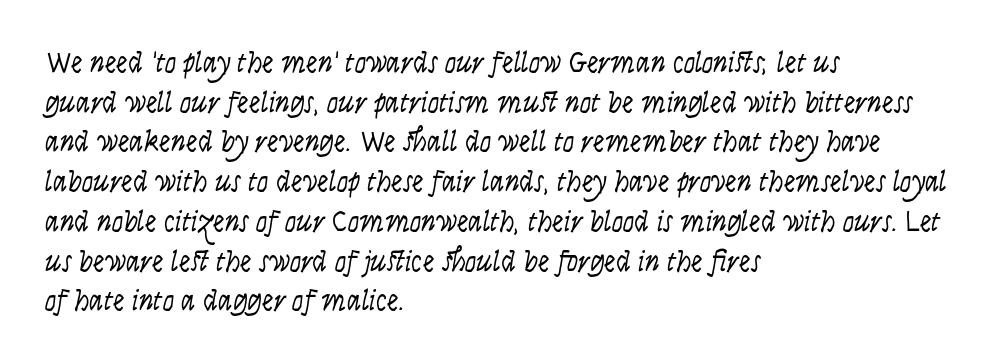
The image shows 29 px light, condensed sans-serif type; set left-aligned, normal line spacing (1.37x), normal letter spacing, not underlined; low stroke contrast and a large x-height.
